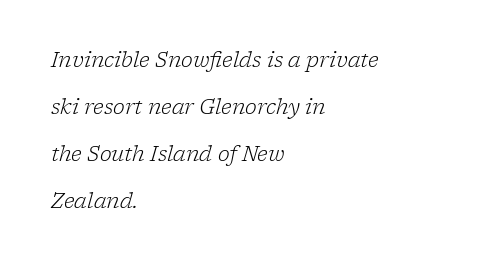
Q: Is the text bold? A: No.
Q: Is the text italic (slanted)? A: Yes, it leans right by about 17 degrees.
Q: Is the text underlined? A: No.
Q: How is the paragraph aligned? A: Left-aligned.
Q: Is the spacing between letters normal or unusually wide? A: Normal.
Q: Is the spacing between lines tight, normal or loose? A: Loose.
